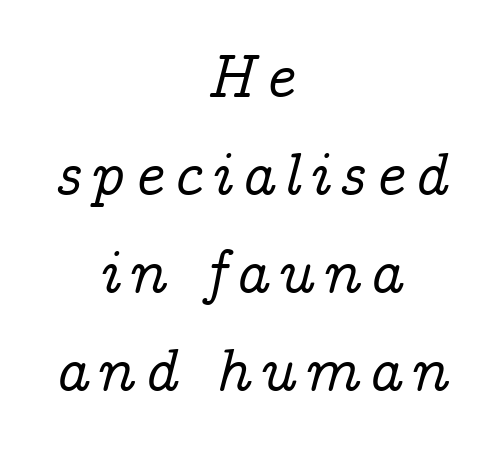
{"serif": "yes", "italic": "yes", "lean": "right", "slant_degrees": 14, "width": "normal", "stroke_contrast": "low", "x_height": "medium", "monospaced": "no", "underline": "no", "align": "center", "line_spacing": "normal", "line_spacing_ratio": 1.58, "glyph_px": 62}
